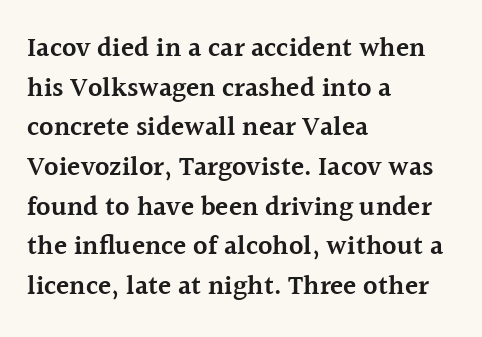
Q: Is the text bold? A: Semi-bold.
Q: Is the text italic (slanted)? A: No, it is upright.
Q: Is the text underlined? A: No.
Q: How is the paragraph aligned? A: Left-aligned.
Q: Is the spacing between letters normal or unusually wide? A: Normal.
Q: Is the spacing between lines tight, normal or loose? A: Normal.
